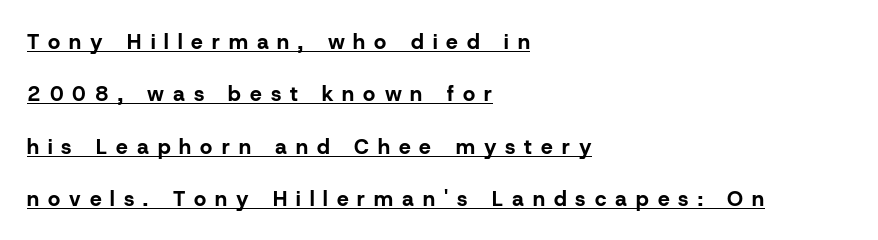
{"italic": "no", "bold": "yes", "underline": "yes", "align": "left", "line_spacing": "loose", "line_spacing_ratio": 2.49, "letter_spacing": "wide", "letter_spacing_em": 0.43, "glyph_px": 21}
